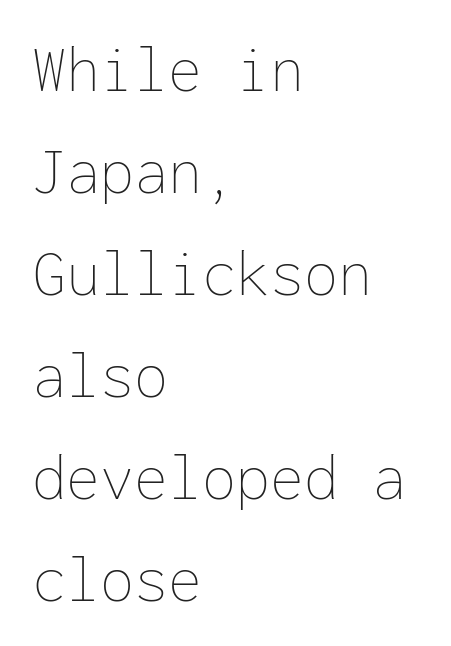
The image shows 68 px thin type, upright, monospaced; set left-aligned, normal line spacing (1.5x), normal letter spacing, not underlined; low stroke contrast and a medium x-height.
